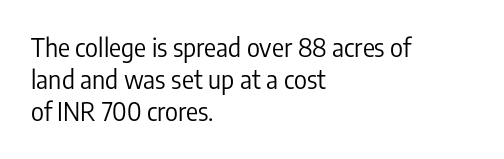
{"italic": "no", "bold": "no", "underline": "no", "align": "left", "line_spacing": "normal", "line_spacing_ratio": 1.29, "letter_spacing": "normal", "letter_spacing_em": 0.0, "glyph_px": 25}
